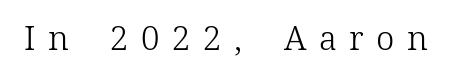
The image shows 33 px light serif type, upright; set unusually wide letter spacing (+0.38 em), not underlined; low stroke contrast and a medium x-height.
